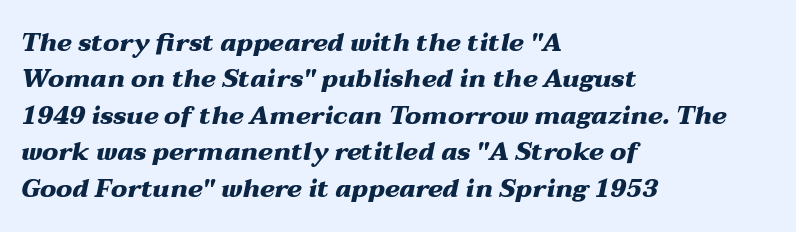
{"italic": "yes", "lean": "right", "slant_degrees": 12, "bold": "yes", "underline": "no", "align": "left", "line_spacing": "normal", "line_spacing_ratio": 1.46, "letter_spacing": "normal", "letter_spacing_em": 0.0, "glyph_px": 25}
